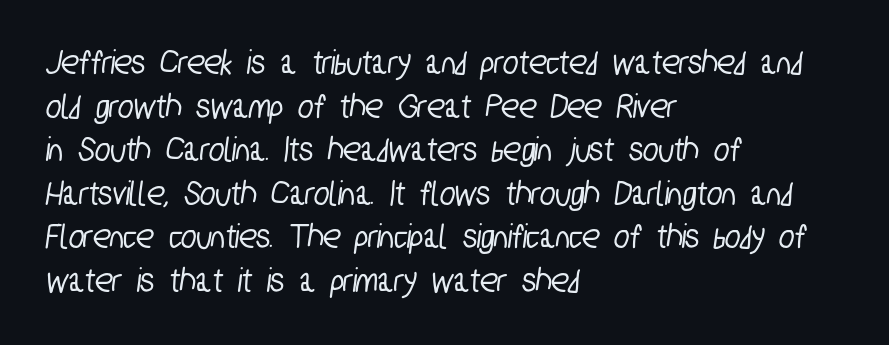
The rendering shows plain stroke endings on the letterforms — a sans-serif design. Proportional: the letters do not fall into vertical columns. These lines are set flush left with a ragged right edge. Students, note that the glyphs here touch the page at normal intervals. The passage shown is not underscored anywhere.
